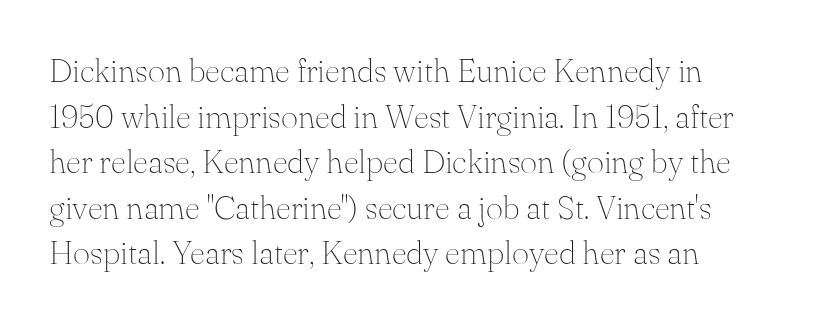
{"serif": "yes", "italic": "no", "bold": "no", "weight": "thin", "width": "normal", "stroke_contrast": "medium", "x_height": "small", "monospaced": "no", "underline": "no", "line_spacing": "normal", "line_spacing_ratio": 1.38, "letter_spacing": "normal", "letter_spacing_em": 0.0, "glyph_px": 33}
